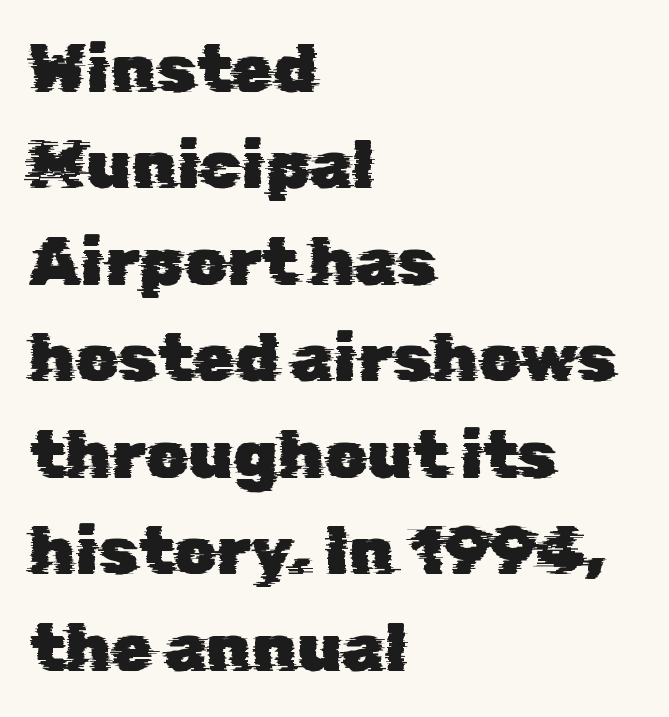
{"serif": "no", "width": "normal", "stroke_contrast": "low", "x_height": "medium", "monospaced": "no", "underline": "no", "align": "left", "line_spacing": "normal", "line_spacing_ratio": 1.44, "letter_spacing": "normal", "letter_spacing_em": 0.0, "glyph_px": 67}
